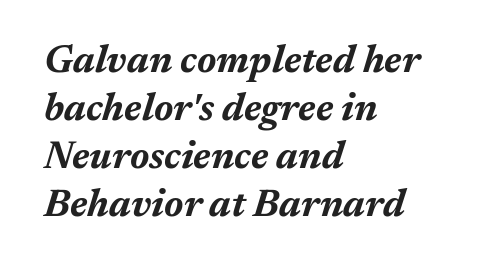
Q: Is the text bold? A: Yes.
Q: Is the text italic (slanted)? A: Yes, it leans right by about 17 degrees.
Q: Is the text underlined? A: No.
Q: How is the paragraph aligned? A: Left-aligned.
Q: Is the spacing between letters normal or unusually wide? A: Normal.
Q: Is the spacing between lines tight, normal or loose? A: Normal.
Q: Width (condensed, normal, or wide)? A: Normal.
Q: Stroke contrast? A: Medium.
Q: x-height? A: Medium.
Q: Monospaced? A: No.
